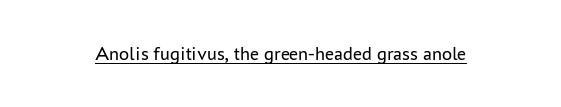
{"italic": "no", "bold": "no", "underline": "yes", "letter_spacing": "normal", "letter_spacing_em": 0.0, "glyph_px": 20}
